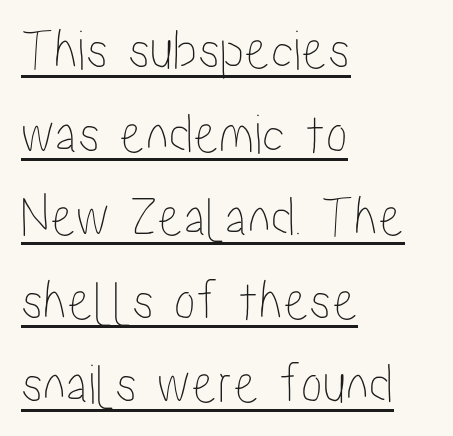
{"italic": "no", "width": "condensed", "stroke_contrast": "low", "x_height": "medium", "monospaced": "no", "underline": "yes", "align": "left", "line_spacing": "normal", "line_spacing_ratio": 1.44, "letter_spacing": "normal", "letter_spacing_em": 0.0, "glyph_px": 58}
